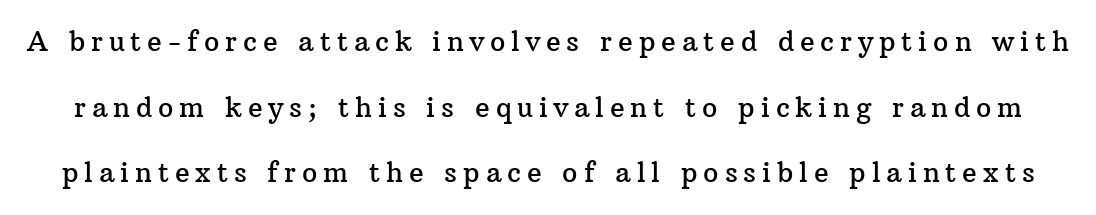
{"italic": "no", "underline": "no", "line_spacing": "loose", "line_spacing_ratio": 2.43, "letter_spacing": "wide", "letter_spacing_em": 0.22, "glyph_px": 27}
